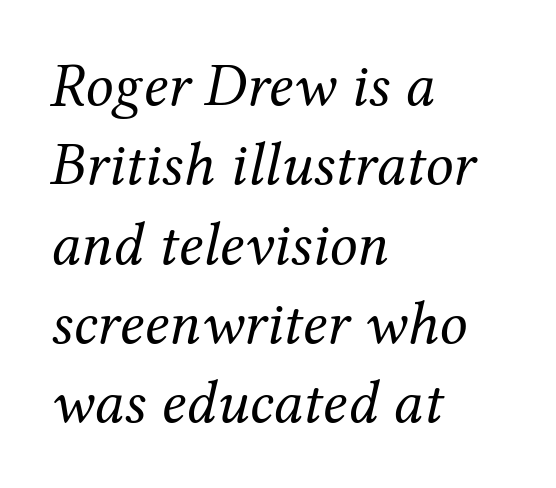
{"serif": "yes", "italic": "yes", "lean": "right", "slant_degrees": 12, "bold": "no", "weight": "regular", "width": "normal", "stroke_contrast": "medium", "x_height": "medium", "monospaced": "no", "underline": "no", "align": "left", "line_spacing": "normal", "line_spacing_ratio": 1.28, "letter_spacing": "normal", "letter_spacing_em": 0.0, "glyph_px": 62}
